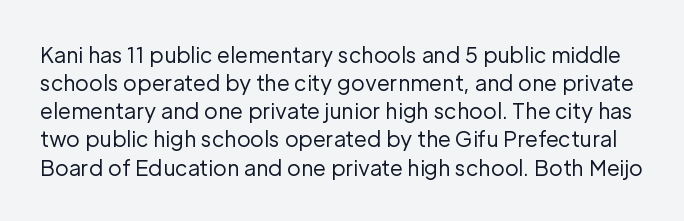
The image shows 21 px text type, upright; set normal line spacing (1.34x), normal letter spacing, not underlined.
